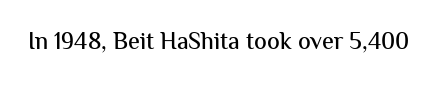
Q: Is the text italic (slanted)? A: No, it is upright.
Q: Is the text underlined? A: No.
Q: Is the spacing between letters normal or unusually wide? A: Normal.
